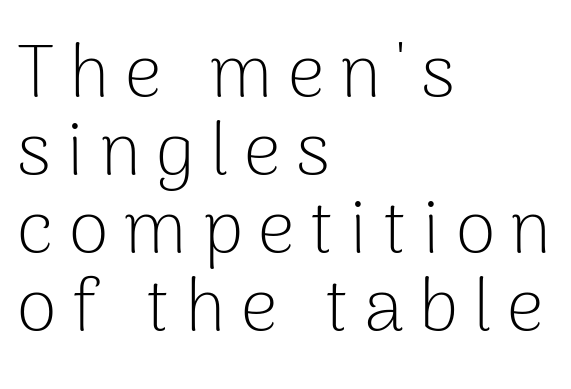
{"serif": "no", "italic": "no", "bold": "no", "weight": "light", "width": "normal", "stroke_contrast": "low", "x_height": "medium", "monospaced": "no", "underline": "no", "align": "left", "line_spacing": "tight", "line_spacing_ratio": 1.07, "letter_spacing": "wide", "letter_spacing_em": 0.21, "glyph_px": 73}
